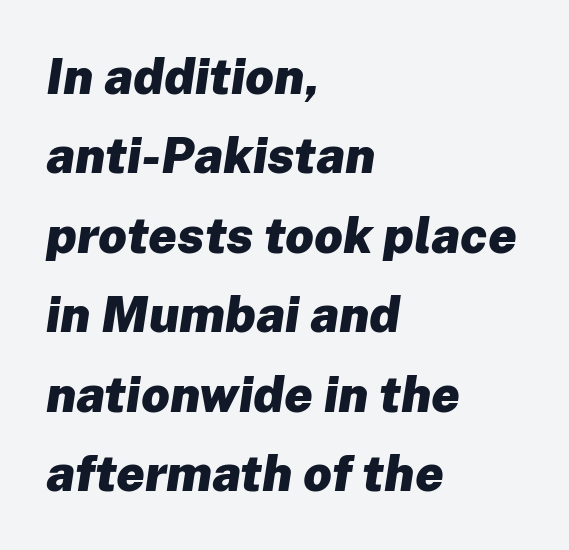
The image shows 50 px heavy type, italic (leaning right); set left-aligned, normal line spacing (1.59x), normal letter spacing, not underlined; low stroke contrast and a medium x-height.
